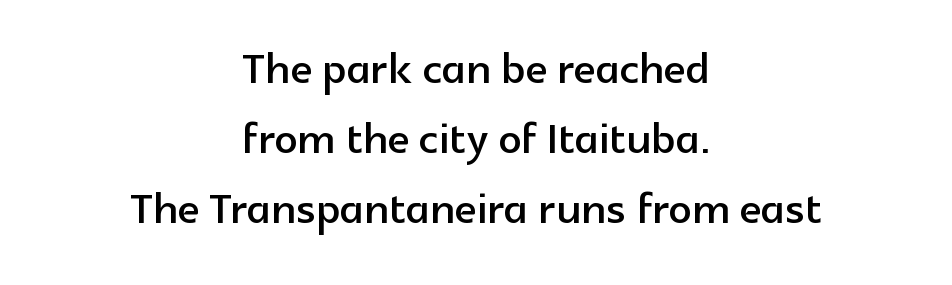
The designer went with a sans here, leaving each stem footless. Each letter keeps its own natural width here, so spacing adapts to shape. No italicization has been applied; the sample stays upright. Typeset on center — no edge is straight.
